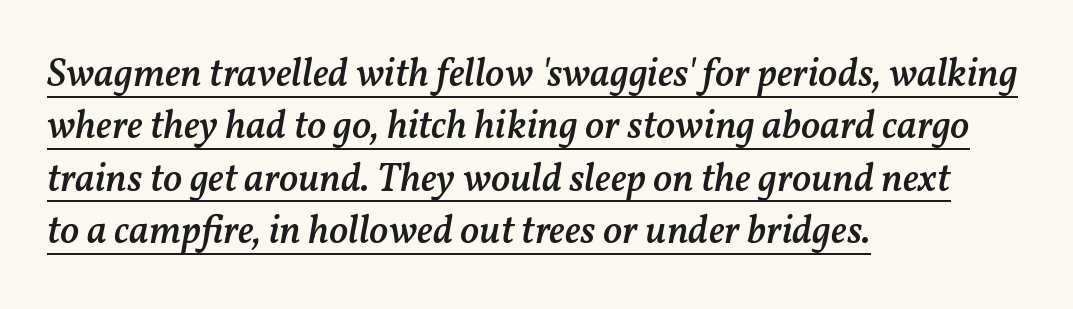
{"italic": "yes", "lean": "right", "slant_degrees": 11, "bold": "semi", "weight": "semibold", "width": "normal", "stroke_contrast": "medium", "x_height": "medium", "monospaced": "no", "underline": "yes", "align": "left", "line_spacing": "normal", "line_spacing_ratio": 1.31, "letter_spacing": "normal", "letter_spacing_em": 0.0, "glyph_px": 40}
